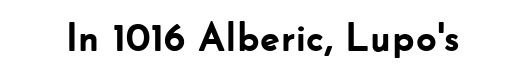
{"serif": "no", "italic": "no", "bold": "yes", "weight": "semibold", "width": "normal", "stroke_contrast": "low", "x_height": "small", "monospaced": "no", "underline": "no", "letter_spacing": "normal", "letter_spacing_em": 0.0, "glyph_px": 40}
